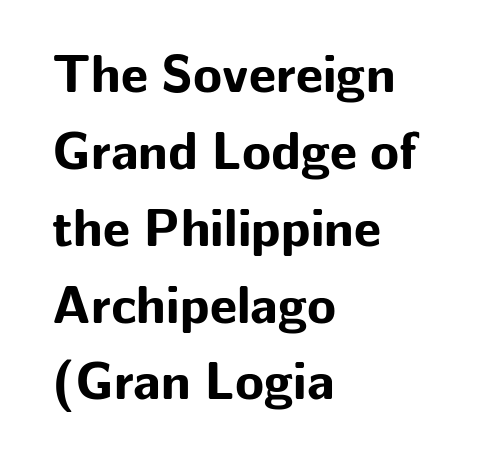
The image shows 53 px bold sans-serif type, upright; set left-aligned, normal line spacing (1.45x), normal letter spacing, not underlined; low stroke contrast and a medium x-height.
